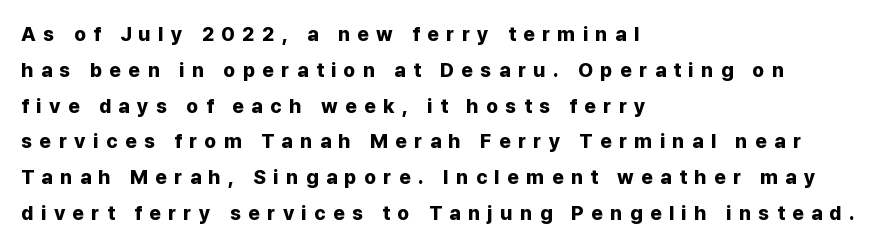
{"italic": "no", "bold": "yes", "underline": "no", "align": "left", "line_spacing_ratio": 1.79, "letter_spacing": "wide", "letter_spacing_em": 0.37, "glyph_px": 20}
